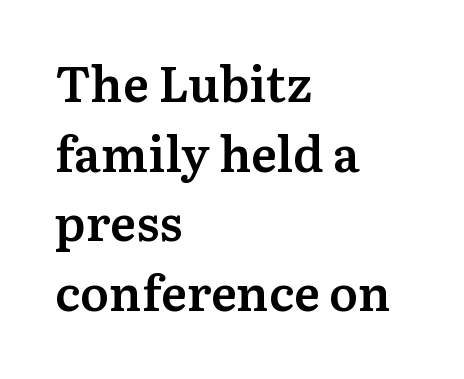
Q: Is the text bold? A: Semi-bold.
Q: Is the text italic (slanted)? A: No, it is upright.
Q: Is the typeface a serif or a sans-serif typeface? A: Serif.
Q: Is the text underlined? A: No.
Q: How is the paragraph aligned? A: Left-aligned.
Q: Is the spacing between letters normal or unusually wide? A: Normal.
Q: Is the spacing between lines tight, normal or loose? A: Normal.
Q: Width (condensed, normal, or wide)? A: Normal.
Q: Stroke contrast? A: Medium.
Q: x-height? A: Medium.
Q: Monospaced? A: No.
